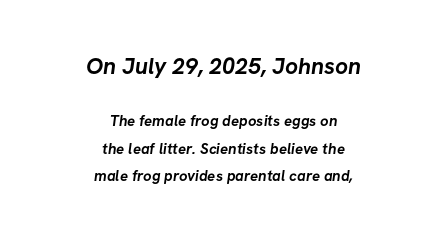
{"bold": "yes", "underline": "no", "align": "center", "line_spacing_ratio": 1.82, "letter_spacing": "normal", "letter_spacing_em": 0.0, "larger_block": "first", "size_ratio": 1.53, "glyph_px": 23}
